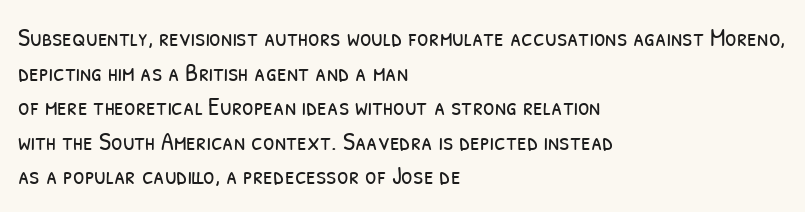
{"bold": "no", "underline": "no", "align": "left", "line_spacing": "normal", "line_spacing_ratio": 1.33, "letter_spacing": "normal", "letter_spacing_em": 0.0, "glyph_px": 26}
